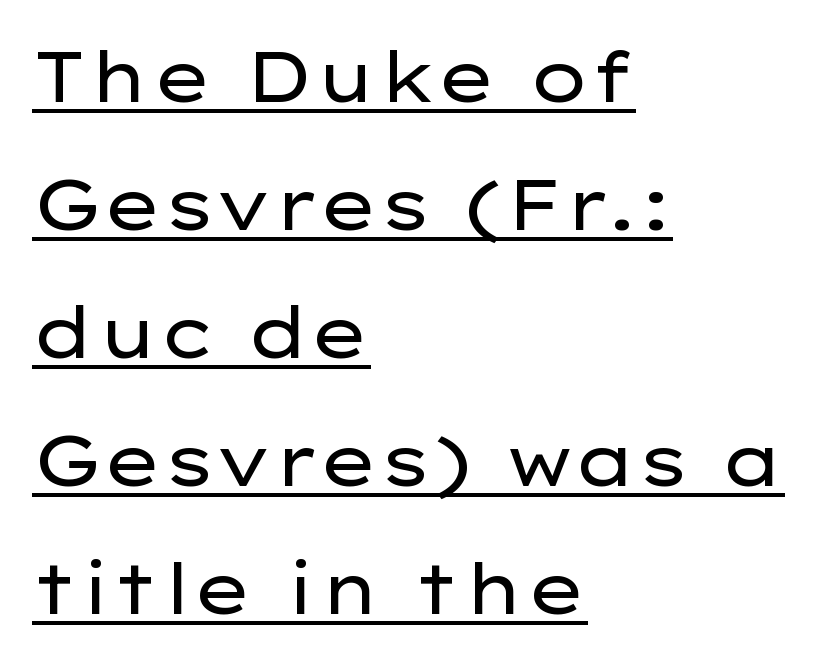
{"serif": "no", "italic": "no", "bold": "no", "weight": "regular", "width": "wide", "stroke_contrast": "low", "x_height": "medium", "monospaced": "no", "underline": "yes", "align": "left", "line_spacing_ratio": 1.83, "letter_spacing": "normal", "letter_spacing_em": 0.0, "glyph_px": 70}
